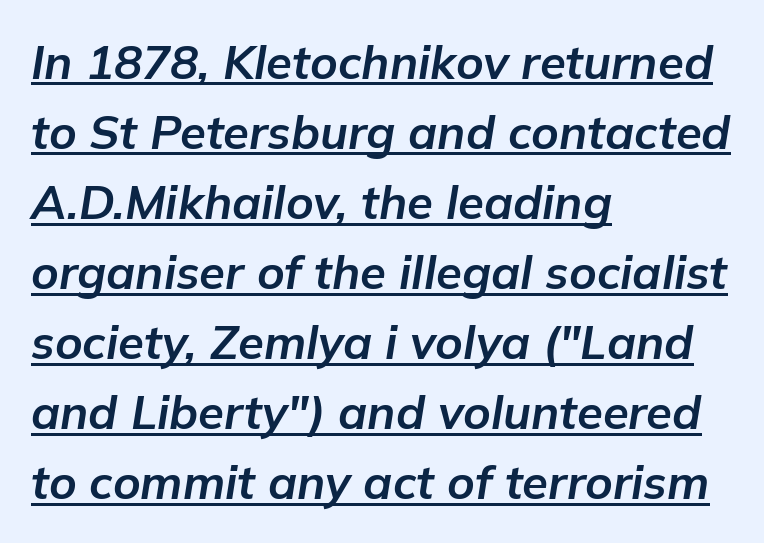
{"italic": "yes", "lean": "right", "slant_degrees": 9, "bold": "yes", "weight": "bold", "width": "normal", "stroke_contrast": "low", "x_height": "medium", "monospaced": "no", "underline": "yes", "align": "left", "line_spacing": "normal", "line_spacing_ratio": 1.49, "letter_spacing": "normal", "letter_spacing_em": 0.0, "glyph_px": 47}
